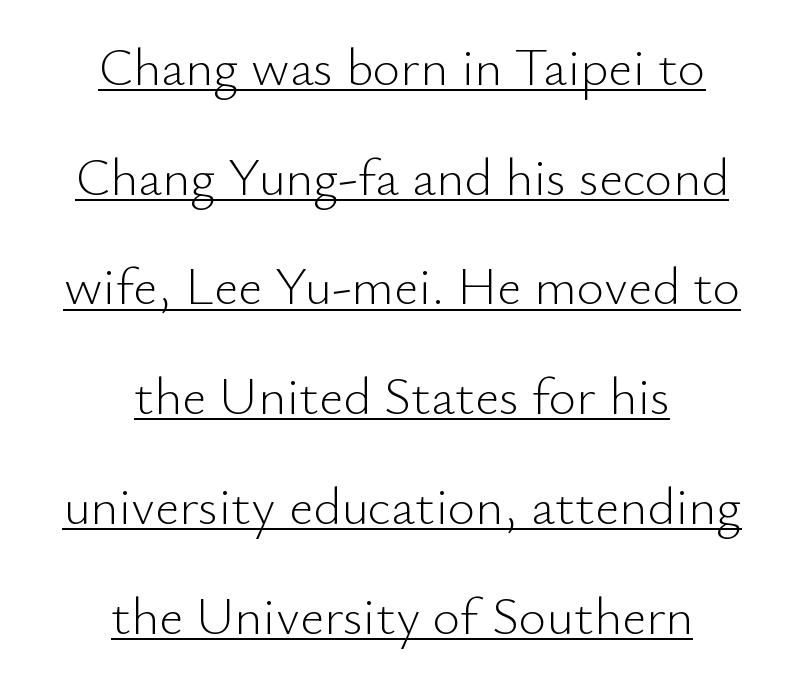
These lines are centered, leaving both edges ragged. In terms of letterspacing, this is plain default setting. Font category for this specimen: sans-serif. Horizontal bands of white between lines are thick stripes. Is this a fixed-width face? No — the glyphs have proportional, varying widths. Unbolded letterforms with no extra heft.
